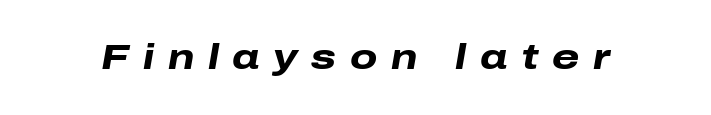
The image shows 35 px heavy, wide type, italic (leaning right); set unusually wide letter spacing (+0.39 em), not underlined; low stroke contrast and a medium x-height.
